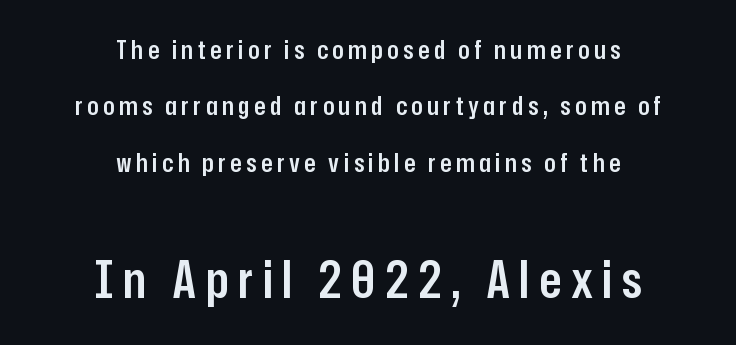
The more generous point size was reserved for the lower chunk. How heavy is the stroke? Medium-heavy — a semibold, shy of bold. The text block is weighted toward neither margin, spreading evenly from the middle. Clear beneath every line of the passage. Reading down the column, the eye jumps a long way to each next line. This is roman type, the default non-slanted kind.
